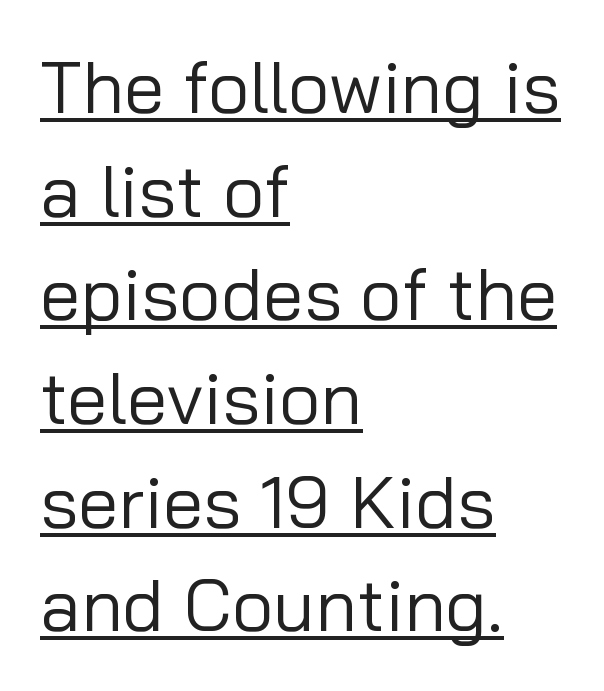
The image shows 73 px regular-weight sans-serif type, upright; set left-aligned, normal line spacing (1.42x), normal letter spacing, underlined; low stroke contrast and a medium x-height.
